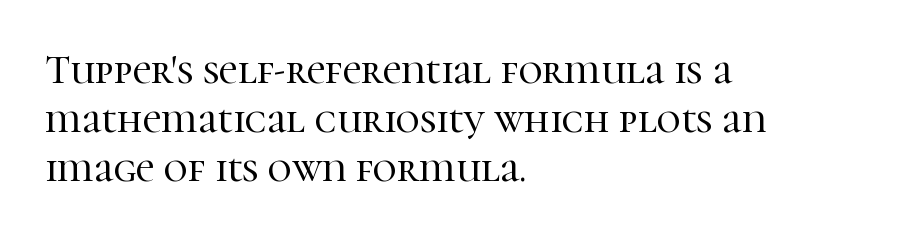
{"serif": "yes", "italic": "no", "width": "normal", "stroke_contrast": "high", "x_height": "medium", "monospaced": "no", "underline": "no", "align": "left", "line_spacing_ratio": 1.19, "letter_spacing": "normal", "letter_spacing_em": 0.0, "glyph_px": 41}
